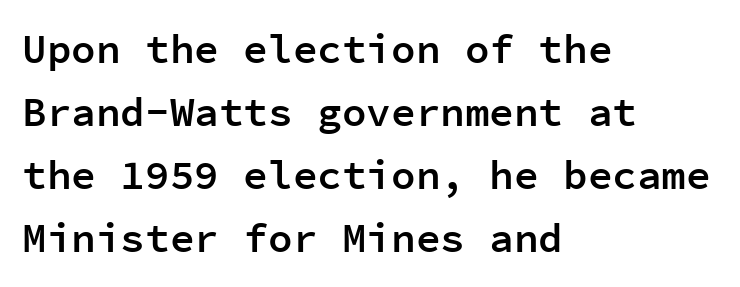
Q: Is the text bold? A: Semi-bold.
Q: Is the text italic (slanted)? A: No, it is upright.
Q: Is the typeface a serif or a sans-serif typeface? A: Sans-serif.
Q: Is the text underlined? A: No.
Q: How is the paragraph aligned? A: Left-aligned.
Q: Is the spacing between letters normal or unusually wide? A: Normal.
Q: Is the spacing between lines tight, normal or loose? A: Normal.
Q: Width (condensed, normal, or wide)? A: Normal.
Q: Stroke contrast? A: Low.
Q: x-height? A: Medium.
Q: Monospaced? A: Yes.
